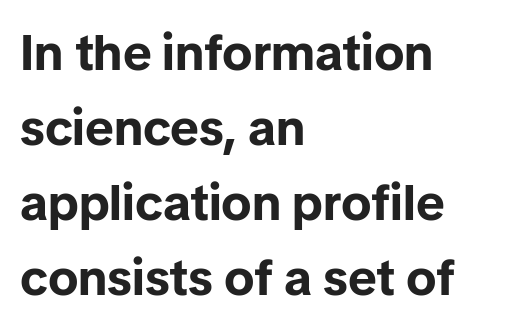
Q: Is the text bold? A: Yes.
Q: Is the text italic (slanted)? A: No, it is upright.
Q: Is the typeface a serif or a sans-serif typeface? A: Sans-serif.
Q: Is the text underlined? A: No.
Q: How is the paragraph aligned? A: Left-aligned.
Q: Is the spacing between letters normal or unusually wide? A: Normal.
Q: Is the spacing between lines tight, normal or loose? A: Normal.
Q: Width (condensed, normal, or wide)? A: Normal.
Q: Stroke contrast? A: Low.
Q: x-height? A: Medium.
Q: Monospaced? A: No.
